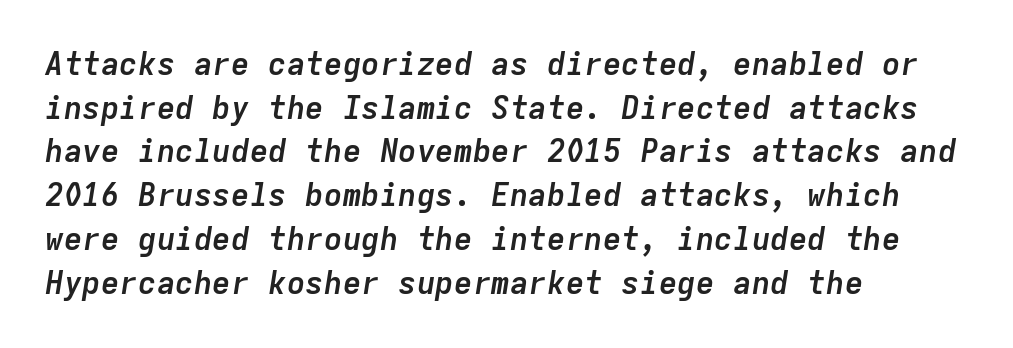
The image shows 31 px semibold type, italic (leaning right), monospaced; set left-aligned, normal line spacing (1.41x), normal letter spacing, not underlined; low stroke contrast and a medium x-height.
